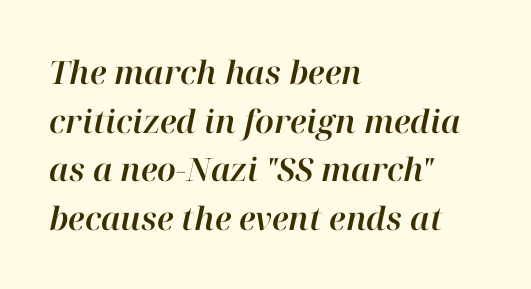
Lines of text with bare space underneath. Successive baselines arrive at the customary interval. Casual observation: everything's shoved over to the left. No extra tracking has been applied to these lines. A typesetter would call this proportional, since set widths differ per character.
